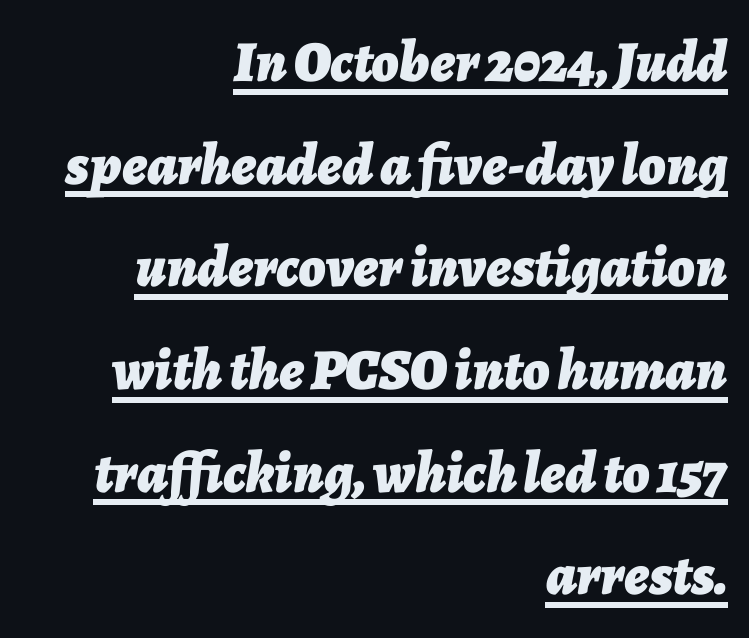
Italic: yes, the glyphs are oblique. Beneath each row of characters lies a ruled line. Typeset ragged left — the right edge is the straight one. You could not count columns in this text — the font is proportionally spaced. Honestly, the letter spacing is just normal — you wouldn't notice it. Stroke thickness is high; the sample reads as a true bold.
